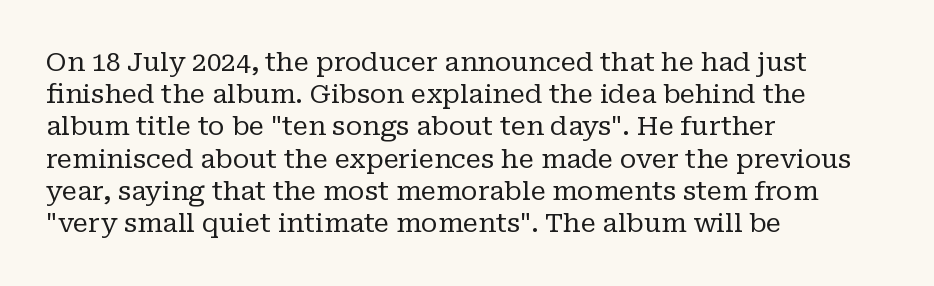
No letter is thick-stroked: the sample isn't bold. The lettering stays uniformly vertical, giving the passage a roman look. This sample uses plain, unmodified letter spacing. These lines stack with their left ends in a neat column. The gap between lines stays unmarked.
